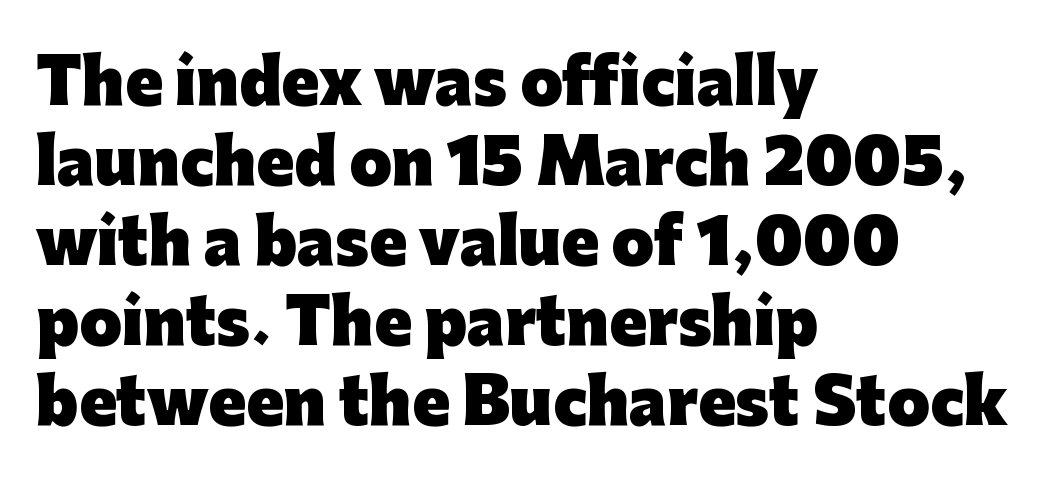
{"serif": "no", "italic": "no", "bold": "yes", "weight": "heavy", "width": "normal", "stroke_contrast": "low", "x_height": "medium", "monospaced": "no", "underline": "no", "align": "left", "line_spacing": "normal", "line_spacing_ratio": 1.31, "letter_spacing": "normal", "letter_spacing_em": 0.0, "glyph_px": 61}
